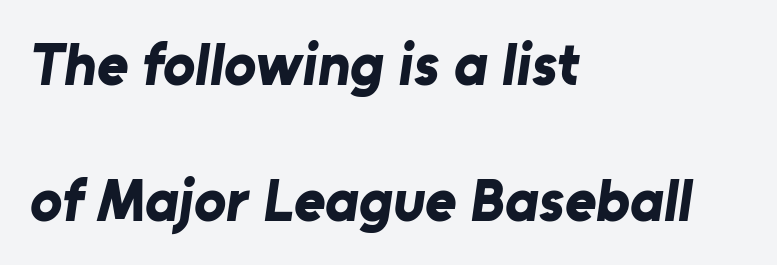
Visually the block forms a straight wall on the left and a jagged coastline on the right. Strong, thick strokes mark this as bold type. Only glyphs here, with clear space below each row. Notice the wide empty band between every row — that's loose leading.
